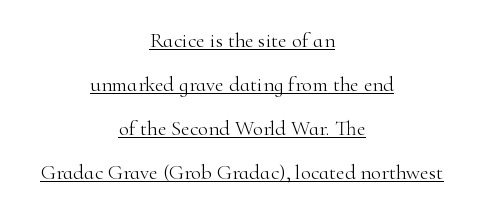
Q: Is the text bold? A: No.
Q: Is the text italic (slanted)? A: No, it is upright.
Q: Is the text underlined? A: Yes.
Q: How is the paragraph aligned? A: Centered.
Q: Is the spacing between letters normal or unusually wide? A: Normal.
Q: Is the spacing between lines tight, normal or loose? A: Loose.
